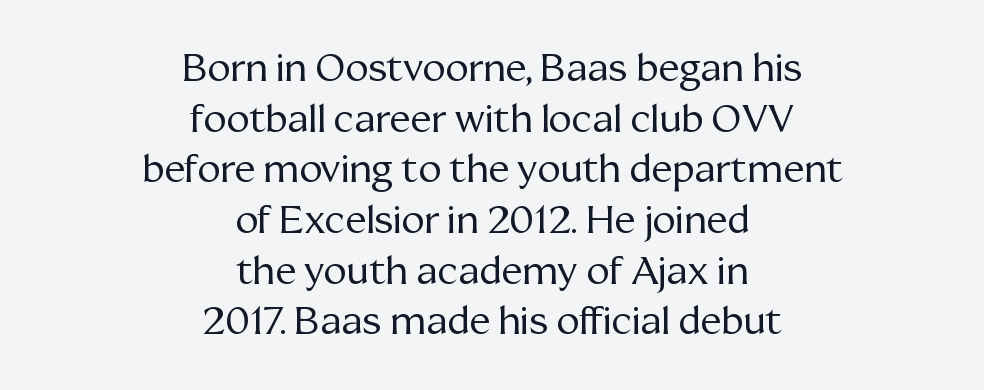
{"serif": "yes", "italic": "no", "bold": "no", "weight": "regular", "width": "normal", "stroke_contrast": "medium", "x_height": "medium", "monospaced": "no", "underline": "no", "align": "center", "line_spacing": "normal", "line_spacing_ratio": 1.3, "letter_spacing": "normal", "letter_spacing_em": 0.0, "glyph_px": 39}
